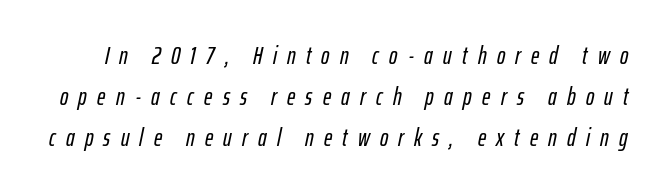
This rendering features lettering with no underline. Is the type slanted? Yes — the strokes lean at a clear angle. Honestly, the row spacing looks completely unremarkable. Does extra space separate the letters? Yes, quite a lot of it.
